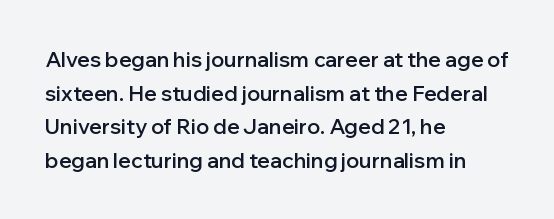
Q: Is the text bold? A: Semi-bold.
Q: Is the text italic (slanted)? A: No, it is upright.
Q: Is the text underlined? A: No.
Q: How is the paragraph aligned? A: Left-aligned.
Q: Is the spacing between letters normal or unusually wide? A: Normal.
Q: Is the spacing between lines tight, normal or loose? A: Normal.
